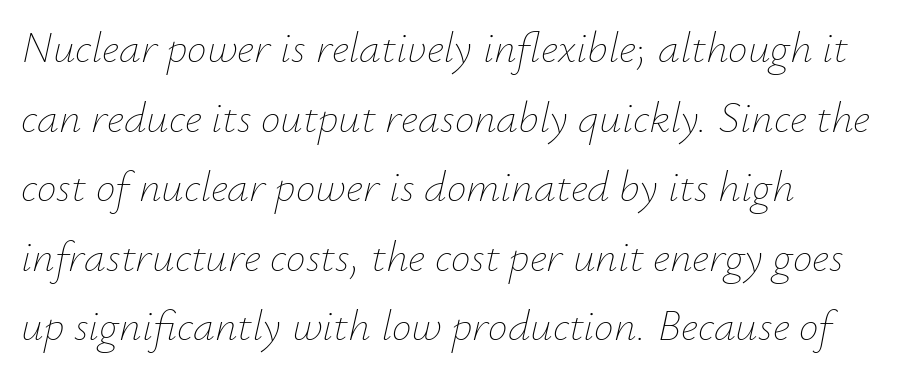
The image shows 44 px thin type, italic (leaning right); set left-aligned, normal line spacing (1.58x), normal letter spacing, not underlined; low stroke contrast and a small x-height.
